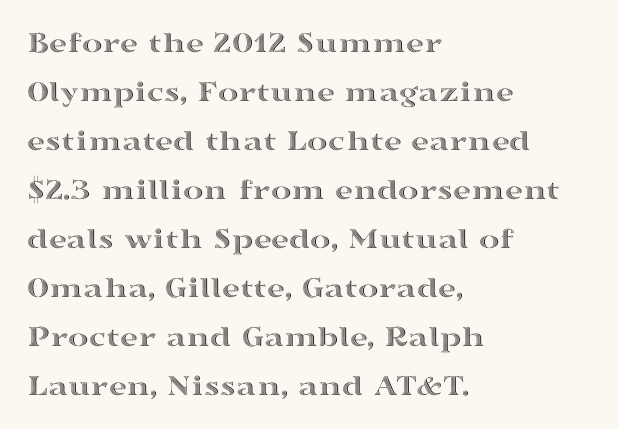
Underline: absent. Each letter keeps its own natural width here, so spacing adapts to shape. Tall strokes in this sample are plumb rather than angled. Nothing unusual about the tracking: characters are spaced as the font intends. The lines sit at an ordinary, default distance from one another.
